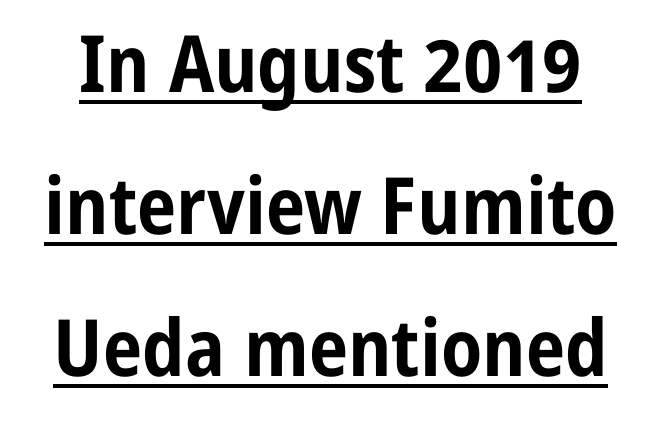
The image shows 79 px bold, condensed sans-serif type, upright; set line spacing 1.8x, normal letter spacing, underlined; low stroke contrast and a medium x-height.
